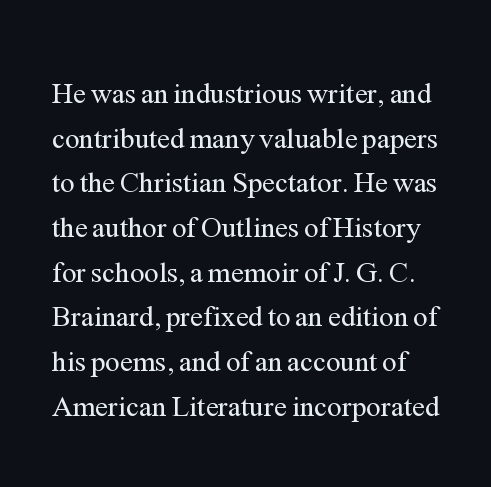
The image shows 29 px regular-weight serif type, upright; set normal line spacing (1.54x), normal letter spacing, not underlined; medium stroke contrast and a medium x-height.
